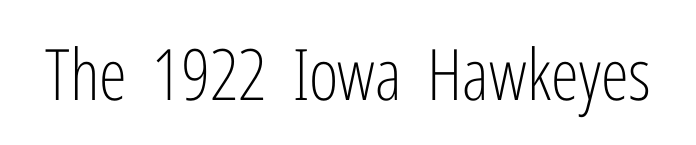
Weight class: somewhere from thin through regular. Anything drawn beneath the words? Only blank space. This sample uses a sans-serif face. The letters sit at their default tracking, neither squeezed nor spread. The passage shown is typed in a proportional face where columns would drift. When letters stand straight like this, we call the style roman or upright.
